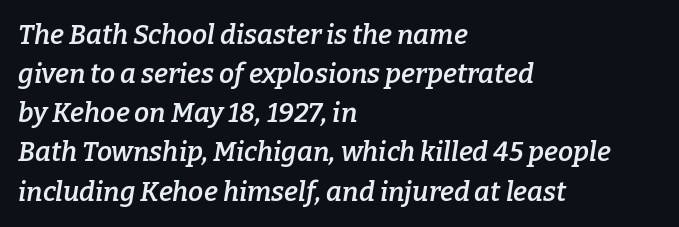
The rendering applies a slant to the glyphs. The gaps between neighbouring characters are ordinary and unremarkable. Unmarked baselines from the first word to the last. Regular leading.
